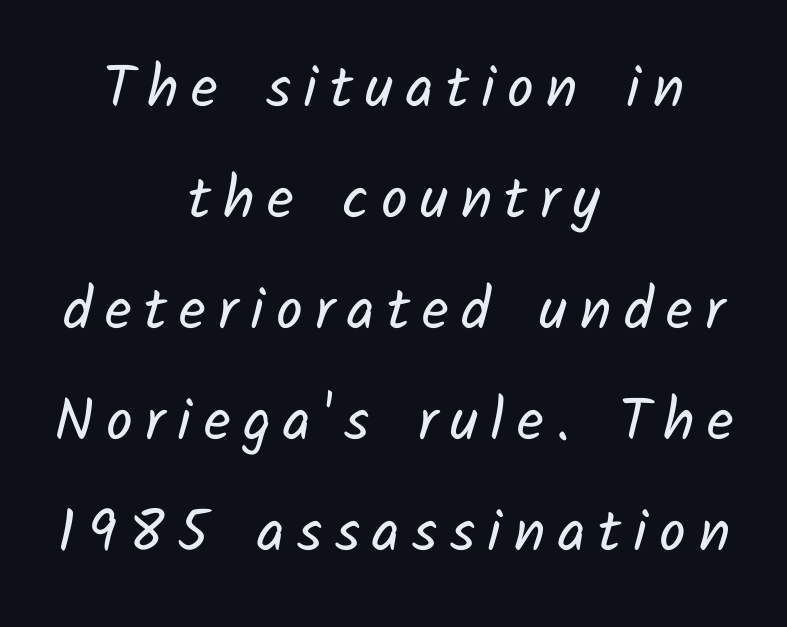
Q: Is the text bold? A: No.
Q: Is the typeface a serif or a sans-serif typeface? A: Sans-serif.
Q: Is the text underlined? A: No.
Q: How is the paragraph aligned? A: Centered.
Q: Is the spacing between letters normal or unusually wide? A: Unusually wide.
Q: Width (condensed, normal, or wide)? A: Normal.
Q: Stroke contrast? A: Low.
Q: x-height? A: Medium.
Q: Monospaced? A: No.
